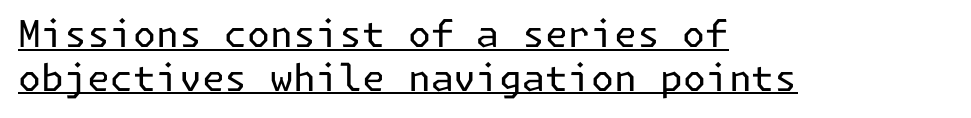
The image shows 37 px regular-weight sans-serif type, upright; set left-aligned, line spacing 1.18x, normal letter spacing, underlined; low stroke contrast and a medium x-height.
